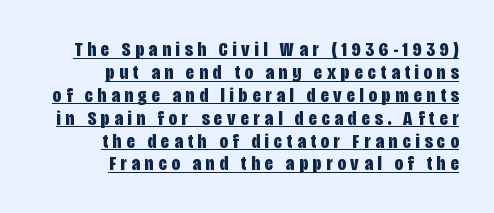
This is the regular roman posture of the typeface. The typesetter has applied underlining to the passage shown. The paragraph has a hard right edge and a soft left edge. The tracking jumps out immediately: characters are airy and widely separated. In terms of leading, this rendering errs on the cramped side.
